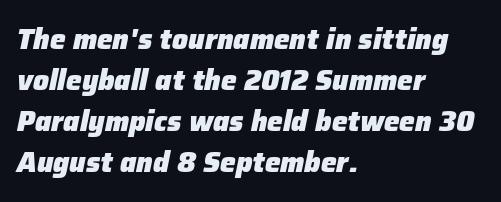
Q: Is the text bold? A: Yes.
Q: Is the text italic (slanted)? A: Yes, it leans right by about 12 degrees.
Q: Is the text underlined? A: No.
Q: How is the paragraph aligned? A: Left-aligned.
Q: Is the spacing between letters normal or unusually wide? A: Normal.
Q: Is the spacing between lines tight, normal or loose? A: Normal.
Q: Width (condensed, normal, or wide)? A: Normal.
Q: Stroke contrast? A: Low.
Q: x-height? A: Medium.
Q: Monospaced? A: No.
